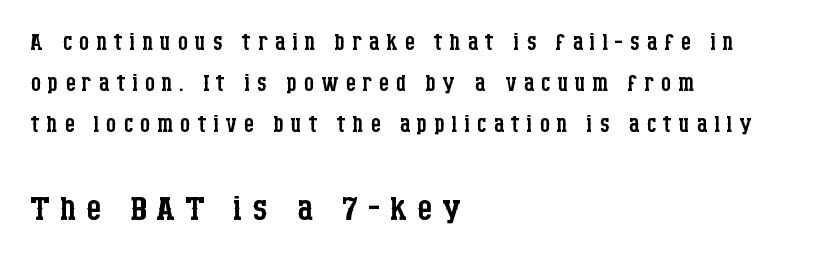
A quiet, ordinary-to-light weight characterises the typeface. The characters display serif detailing at their extremities. In terms of leading, this rendering sits right in the middle. The letters in the lower block stand taller than those in the block above.
